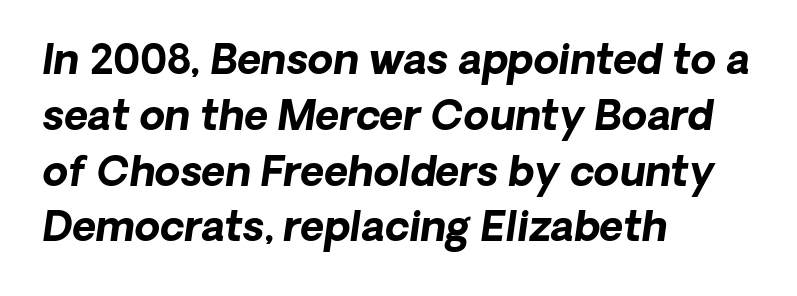
Do the characters align in a grid? No, the font is proportional. One glance says typical: line gaps are just what's usual. The compositor pushed each line to the left boundary. The face used here is a sans, in the tradition of grotesques and geometrics. The passage shown is not underscored anywhere. This rendering leaves character spacing at its baseline value.
